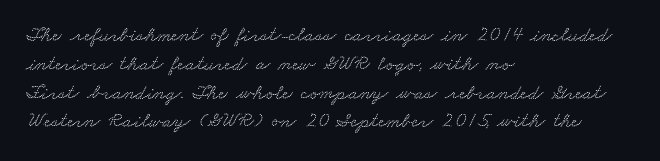
The area under the type is left untouched. In CSS terms this would be text-align: left. The lines sit at an ordinary, default distance from one another. The rendering keeps characters at their native spacing.
